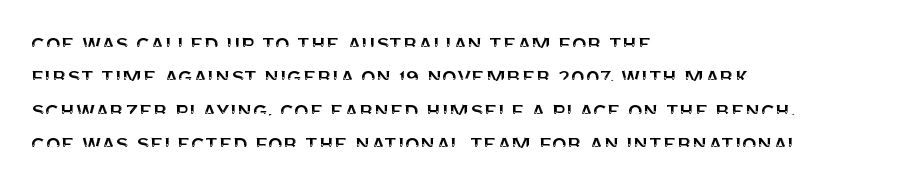
Style check: upright. Bare-footed words on every line. The passage shown has conventional tracking throughout. If you measured baseline to baseline, you'd find a middling distance. A student would call this left alignment; a typographer would say flush left, rag right.
